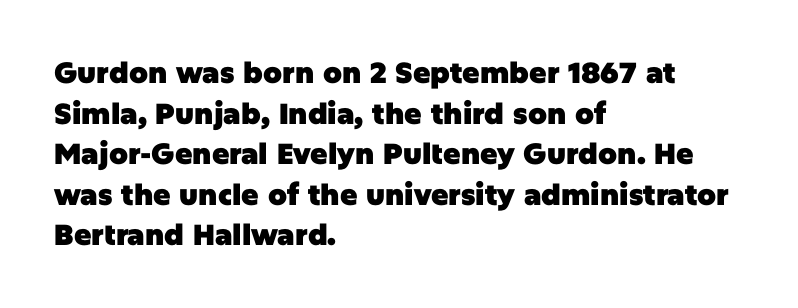
The image shows 29 px heavy sans-serif type, upright; set left-aligned, normal line spacing (1.4x), normal letter spacing, not underlined; low stroke contrast and a large x-height.
